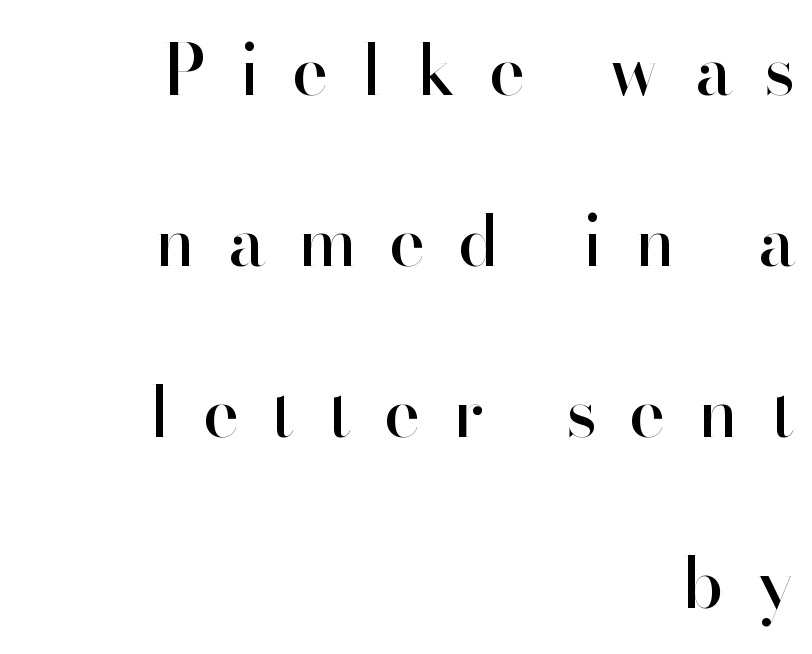
{"serif": "no", "italic": "no", "width": "normal", "stroke_contrast": "high", "x_height": "small", "monospaced": "no", "underline": "no", "align": "right", "line_spacing": "loose", "line_spacing_ratio": 2.48, "letter_spacing": "wide", "letter_spacing_em": 0.47, "glyph_px": 69}
